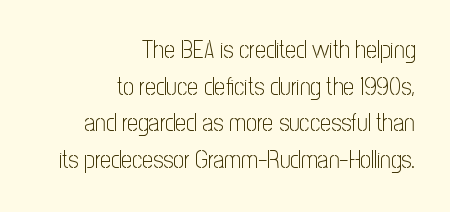
{"italic": "no", "bold": "no", "underline": "no", "align": "right", "line_spacing": "normal", "line_spacing_ratio": 1.53, "letter_spacing": "normal", "letter_spacing_em": 0.0, "glyph_px": 24}
